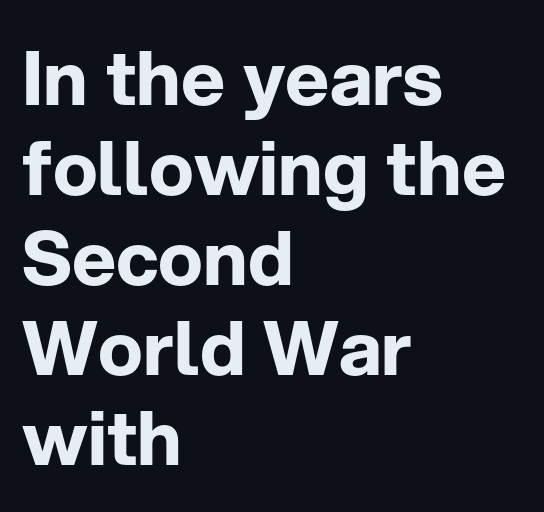
The image shows 75 px bold sans-serif type, upright; set left-aligned, line spacing 1.2x, normal letter spacing, not underlined; low stroke contrast and a medium x-height.
